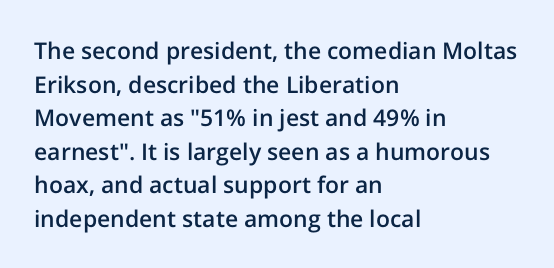
{"italic": "no", "bold": "semi", "underline": "no", "align": "left", "line_spacing": "normal", "line_spacing_ratio": 1.46, "letter_spacing": "normal", "letter_spacing_em": 0.0, "glyph_px": 23}
